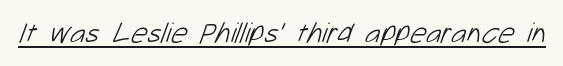
{"serif": "no", "bold": "no", "weight": "light", "width": "normal", "stroke_contrast": "low", "x_height": "medium", "monospaced": "no", "underline": "yes", "letter_spacing": "normal", "letter_spacing_em": 0.0, "glyph_px": 29}
